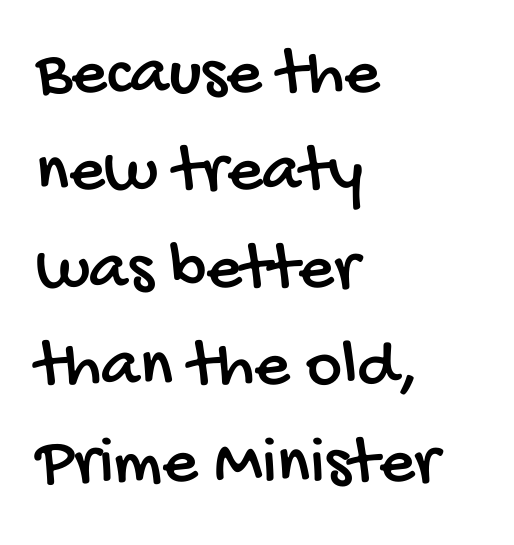
The image shows 69 px condensed sans-serif type; set left-aligned, normal line spacing (1.41x), normal letter spacing, not underlined; low stroke contrast and a large x-height.
